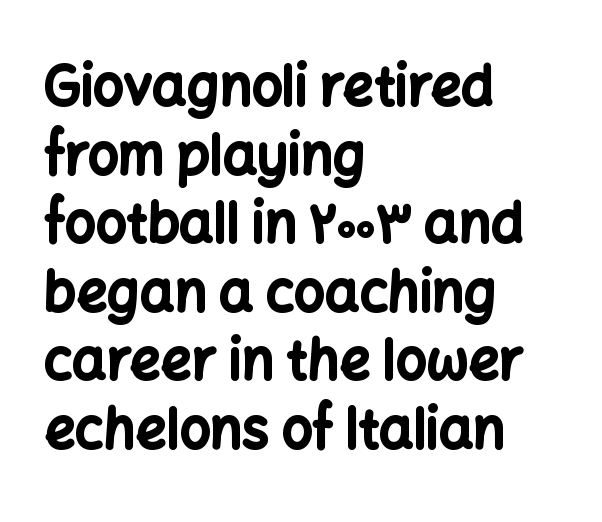
{"serif": "no", "italic": "no", "bold": "yes", "weight": "bold", "width": "normal", "stroke_contrast": "low", "x_height": "medium", "monospaced": "no", "underline": "no", "align": "left", "line_spacing": "normal", "line_spacing_ratio": 1.27, "letter_spacing": "normal", "letter_spacing_em": 0.0, "glyph_px": 54}
